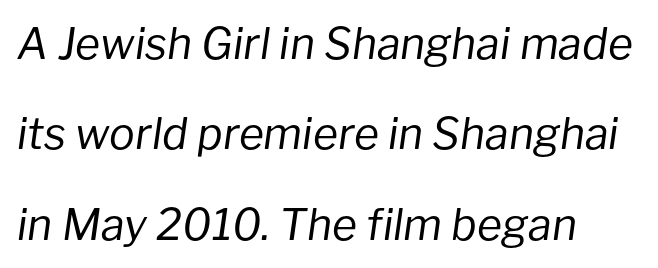
Vertical stems look standard width or narrower in stroke. Type without underlining. You could not count columns in this text — the font is proportionally spaced. What's the leading like? Stretched, with rows far apart. Does extra space separate the letters? No, they use regular spacing. Leftover space on each line is placed entirely after the last word.
